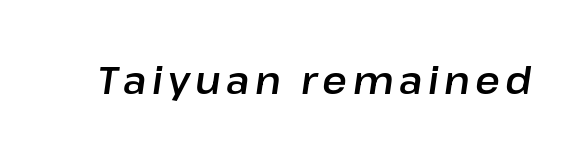
Q: Is the text italic (slanted)? A: Yes, it leans right by about 8 degrees.
Q: Is the text underlined? A: No.
Q: Width (condensed, normal, or wide)? A: Normal.
Q: Stroke contrast? A: Low.
Q: x-height? A: Medium.
Q: Monospaced? A: No.
